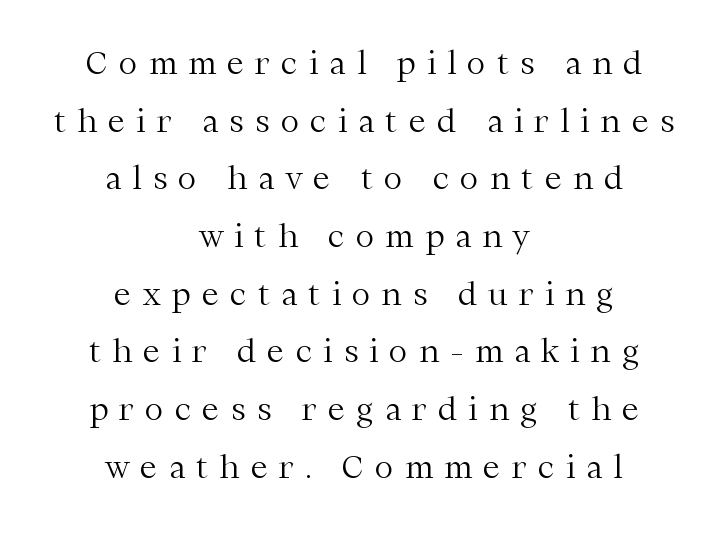
The letters stand straight up with perfectly vertical stems. Summary of weight: not heavy and not bold. The paragraph has two soft edges and a firm central axis. Proportional: the letters do not fall into vertical columns. Underline: absent. The letterforms stand isolated, each surrounded by extra space.
